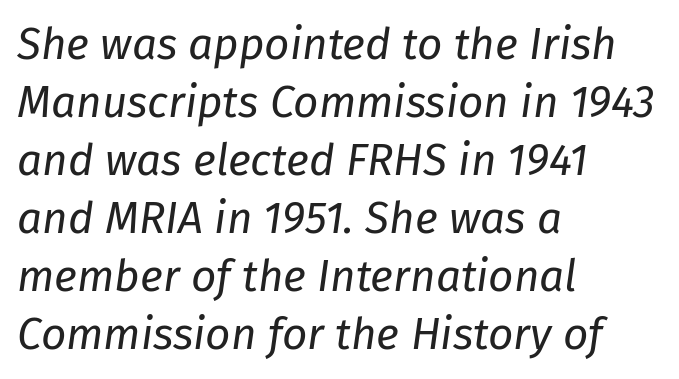
Q: Is the text bold? A: No.
Q: Is the text italic (slanted)? A: Yes, it leans right by about 8 degrees.
Q: Is the text underlined? A: No.
Q: How is the paragraph aligned? A: Left-aligned.
Q: Is the spacing between letters normal or unusually wide? A: Normal.
Q: Is the spacing between lines tight, normal or loose? A: Normal.
Q: Width (condensed, normal, or wide)? A: Normal.
Q: Stroke contrast? A: Low.
Q: x-height? A: Medium.
Q: Monospaced? A: No.
